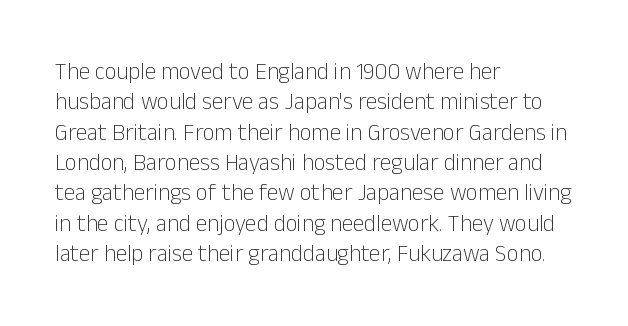
The image shows 23 px text type, upright; set left-aligned, normal line spacing (1.32x), normal letter spacing, not underlined.
